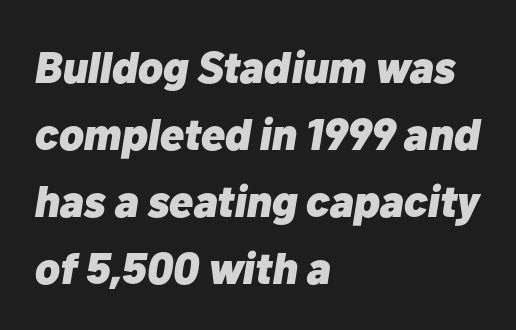
Q: Is the text bold? A: Yes.
Q: Is the text italic (slanted)? A: Yes, it leans right by about 10 degrees.
Q: Is the text underlined? A: No.
Q: How is the paragraph aligned? A: Left-aligned.
Q: Is the spacing between letters normal or unusually wide? A: Normal.
Q: Is the spacing between lines tight, normal or loose? A: Normal.
Q: Width (condensed, normal, or wide)? A: Normal.
Q: Stroke contrast? A: Low.
Q: x-height? A: Medium.
Q: Monospaced? A: No.
